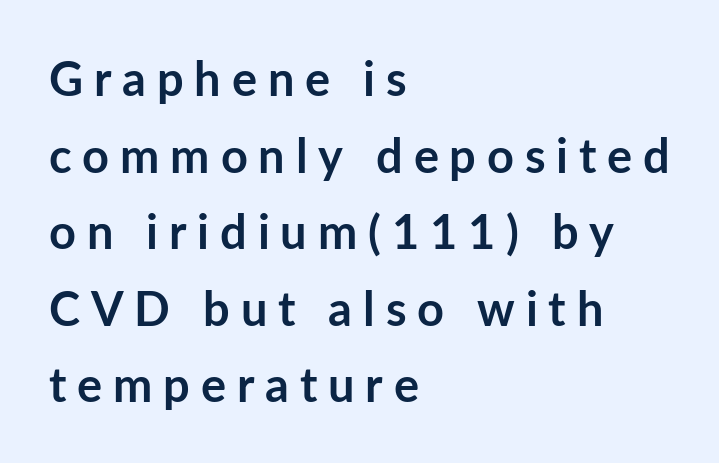
{"serif": "no", "italic": "no", "bold": "yes", "weight": "semibold", "width": "normal", "stroke_contrast": "low", "x_height": "medium", "monospaced": "no", "underline": "no", "align": "left", "line_spacing": "normal", "line_spacing_ratio": 1.63, "letter_spacing": "wide", "letter_spacing_em": 0.23, "glyph_px": 47}
